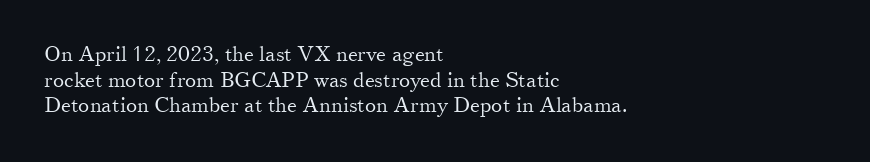
Q: Is the text bold? A: No.
Q: Is the text italic (slanted)? A: No, it is upright.
Q: Is the text underlined? A: No.
Q: How is the paragraph aligned? A: Left-aligned.
Q: Is the spacing between letters normal or unusually wide? A: Normal.
